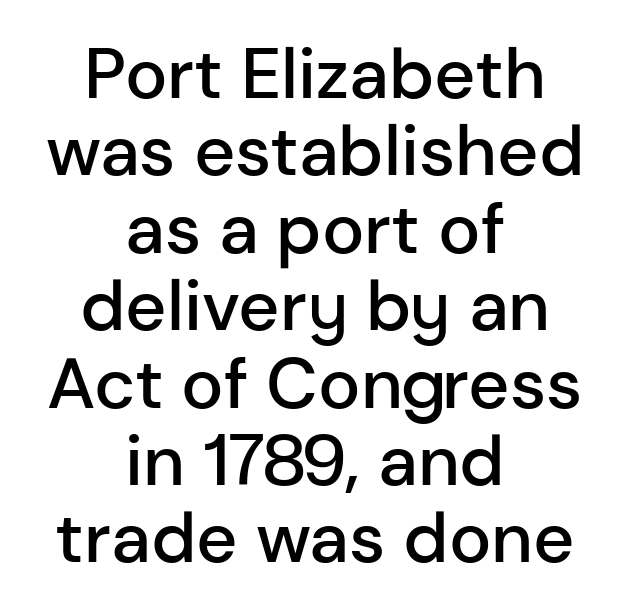
Q: Is the text bold? A: Semi-bold.
Q: Is the text italic (slanted)? A: No, it is upright.
Q: Is the typeface a serif or a sans-serif typeface? A: Sans-serif.
Q: Is the text underlined? A: No.
Q: How is the paragraph aligned? A: Centered.
Q: Is the spacing between letters normal or unusually wide? A: Normal.
Q: Is the spacing between lines tight, normal or loose? A: Tight.
Q: Width (condensed, normal, or wide)? A: Normal.
Q: Stroke contrast? A: Low.
Q: x-height? A: Medium.
Q: Monospaced? A: No.
